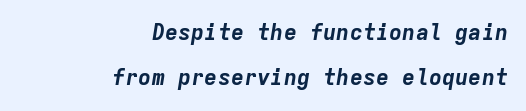
As a designer I'd log this as weight 700, bold. Words appear dense and cohesive because spacing is normal. Does the lettering tilt? It does — this is italic. Check the space under the baseline: it is left empty. A flush-right, rag-left setting is used for this passage.
